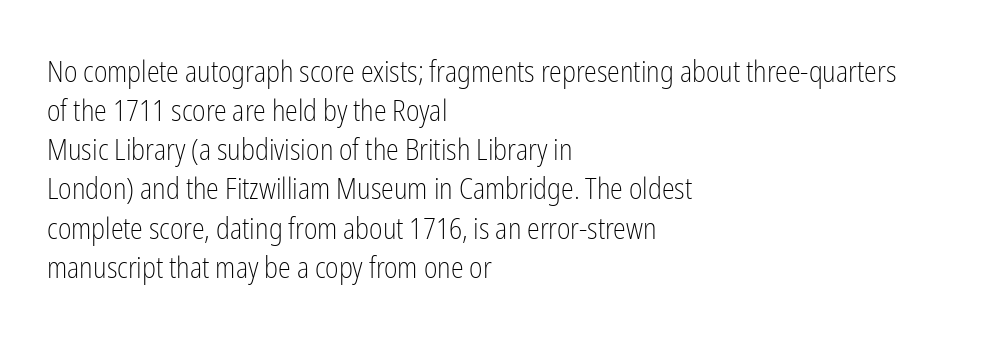
{"serif": "no", "italic": "no", "bold": "no", "weight": "light", "width": "condensed", "stroke_contrast": "low", "x_height": "medium", "monospaced": "no", "underline": "no", "align": "left", "line_spacing": "normal", "line_spacing_ratio": 1.35, "letter_spacing": "normal", "letter_spacing_em": 0.0, "glyph_px": 29}
